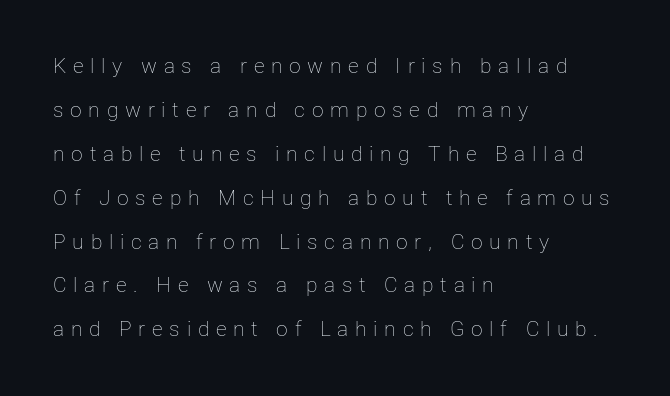
All the whitespace from short lines collects on the right. The area under the type is left untouched. Weight: not bold — regular or lighter. Nope, not italic — everything's standing straight. A great deal of white space separates one row of letters from the next.
